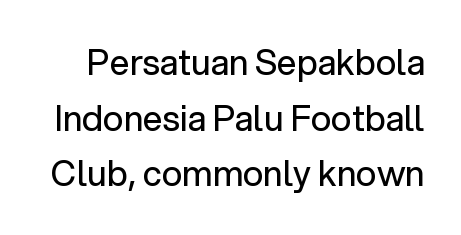
Q: Is the text bold? A: No.
Q: Is the text italic (slanted)? A: No, it is upright.
Q: Is the typeface a serif or a sans-serif typeface? A: Sans-serif.
Q: Is the text underlined? A: No.
Q: Is the spacing between letters normal or unusually wide? A: Normal.
Q: Is the spacing between lines tight, normal or loose? A: Normal.
Q: Width (condensed, normal, or wide)? A: Normal.
Q: Stroke contrast? A: Low.
Q: x-height? A: Medium.
Q: Monospaced? A: No.
